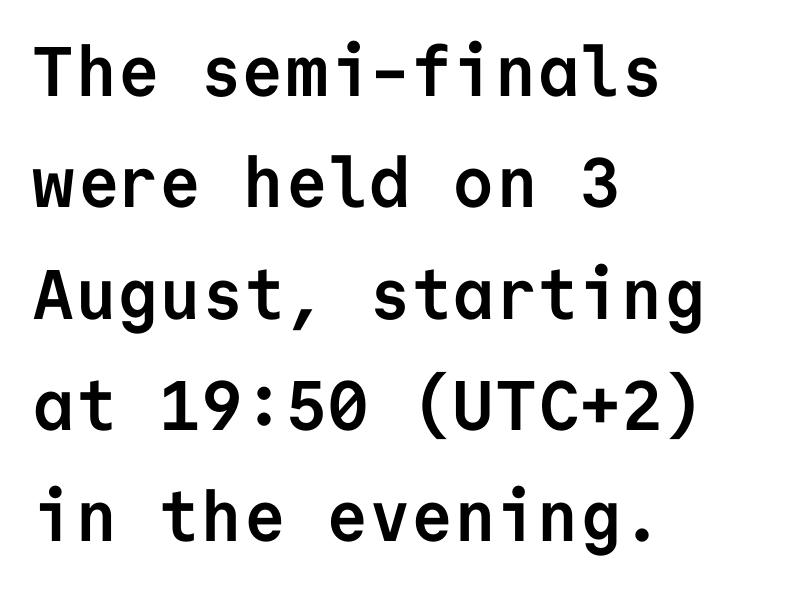
The strip under each line holds only bare page. Students, note that the glyphs here touch the page at normal intervals. You'd pick this weight for a headline — it's a proper bold. Reading down the column, the eye jumps a familiar distance to each next line. Ascenders rise straight up at ninety degrees. Here the designer chose a console-style face with uniform glyph widths.
